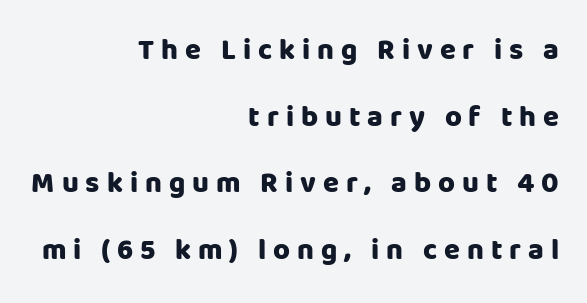
Q: Is the text bold? A: Yes.
Q: Is the text italic (slanted)? A: No, it is upright.
Q: Is the typeface a serif or a sans-serif typeface? A: Sans-serif.
Q: Is the text underlined? A: No.
Q: How is the paragraph aligned? A: Right-aligned.
Q: Is the spacing between letters normal or unusually wide? A: Unusually wide.
Q: Is the spacing between lines tight, normal or loose? A: Loose.
Q: Width (condensed, normal, or wide)? A: Normal.
Q: Stroke contrast? A: Low.
Q: x-height? A: Large.
Q: Monospaced? A: No.
